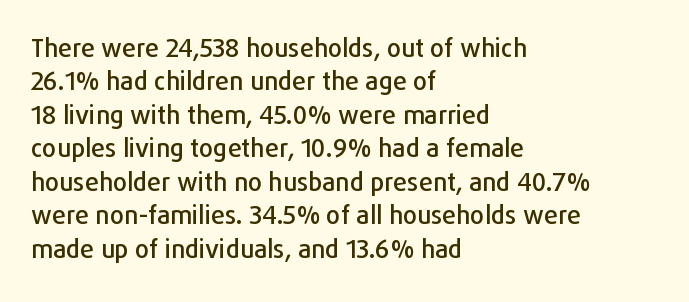
Students, observe: this is what conventionally led text looks like. Observe the ordinary spacing: letters are neighbours, not strangers. Designer's note — italics off, roman on. The specimen omits any rule beneath the text block's lines.
